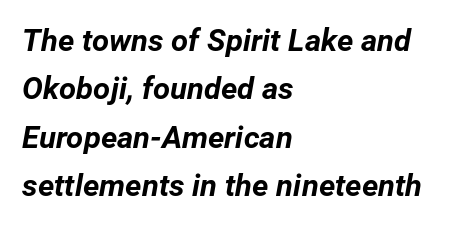
Q: Is the text bold? A: Yes.
Q: Is the text italic (slanted)? A: Yes, it leans right by about 12 degrees.
Q: Is the text underlined? A: No.
Q: How is the paragraph aligned? A: Left-aligned.
Q: Is the spacing between letters normal or unusually wide? A: Normal.
Q: Is the spacing between lines tight, normal or loose? A: Normal.
Q: Width (condensed, normal, or wide)? A: Normal.
Q: Stroke contrast? A: Low.
Q: x-height? A: Medium.
Q: Monospaced? A: No.
